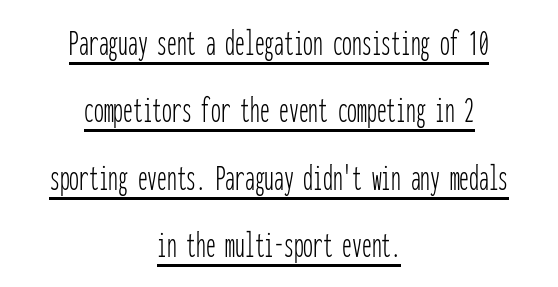
{"serif": "no", "italic": "no", "bold": "no", "weight": "thin", "width": "condensed", "stroke_contrast": "low", "x_height": "medium", "monospaced": "yes", "underline": "yes", "align": "center", "line_spacing_ratio": 1.73, "letter_spacing": "normal", "letter_spacing_em": 0.0, "glyph_px": 39}
